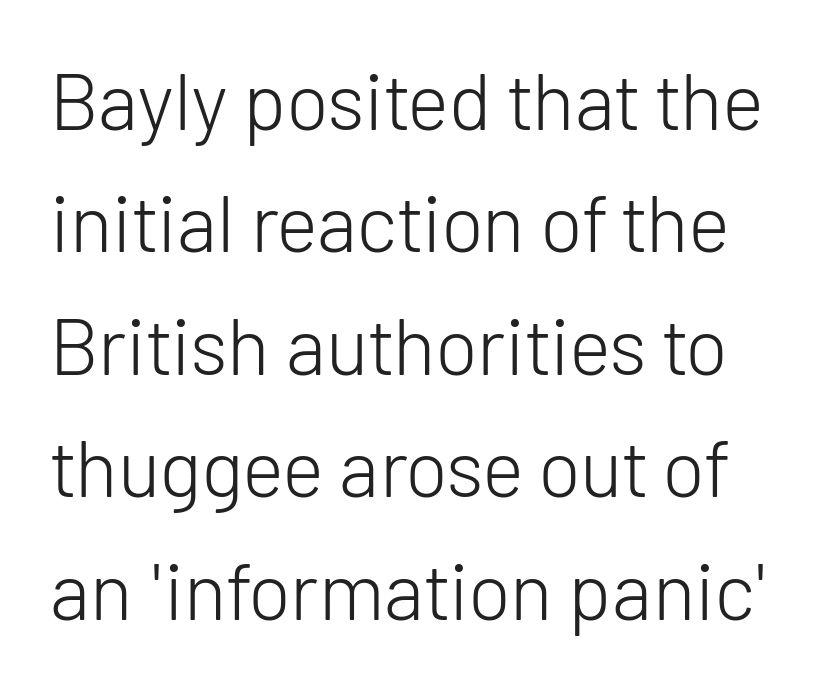
{"serif": "no", "italic": "no", "bold": "no", "weight": "light", "width": "normal", "stroke_contrast": "low", "x_height": "medium", "monospaced": "no", "underline": "no", "line_spacing": "normal", "line_spacing_ratio": 1.53, "letter_spacing": "normal", "letter_spacing_em": 0.0, "glyph_px": 80}
